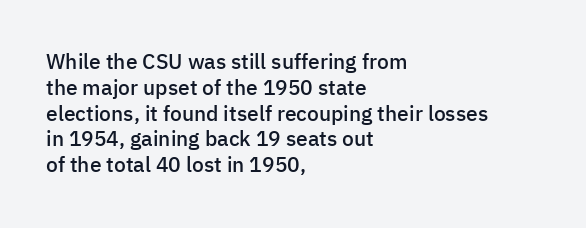
Weight: semibold (demi). Clear beneath every line of the passage. Nothing unusual about the tracking: characters are spaced as the font intends. Notice how the stems are strictly vertical — no italics here. This sample is left-justified, so line endings fall wherever the words run out.
